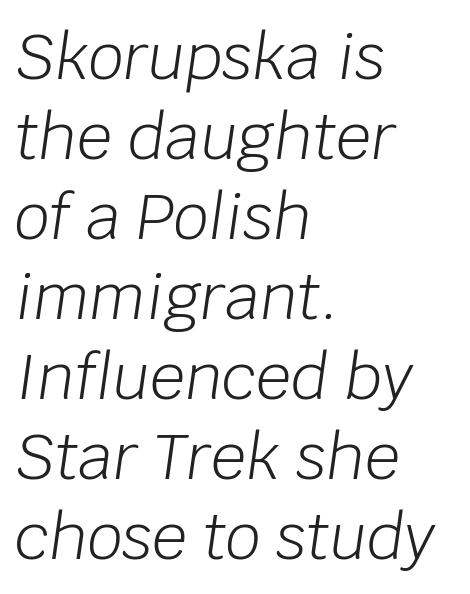
Honestly, the row spacing looks completely unremarkable. Unbolded letterforms with no extra heft. Think of a printed novel: that variable character pitch is what you see here. The tracking reads as untouched default to a designer's eye.
